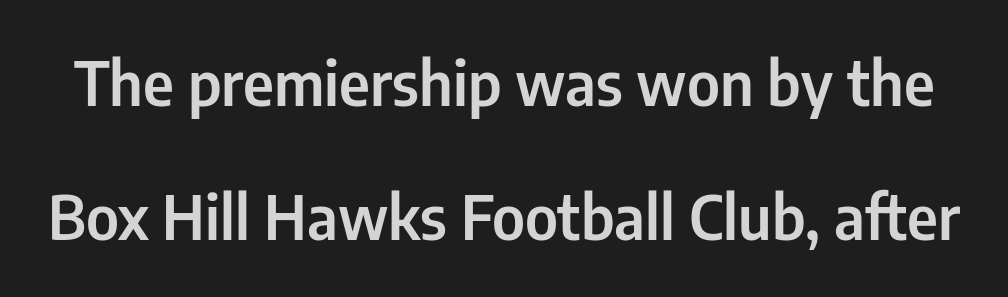
The image shows 61 px condensed sans-serif type, upright; set loose line spacing (2.19x), normal letter spacing, not underlined; low stroke contrast and a medium x-height.
